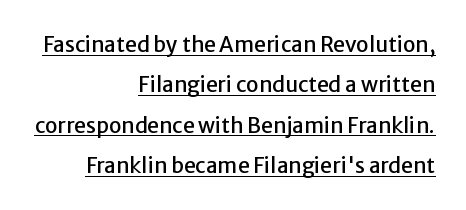
{"italic": "no", "underline": "yes", "align": "right", "line_spacing": "loose", "line_spacing_ratio": 1.92, "letter_spacing": "normal", "letter_spacing_em": 0.0, "glyph_px": 21}
